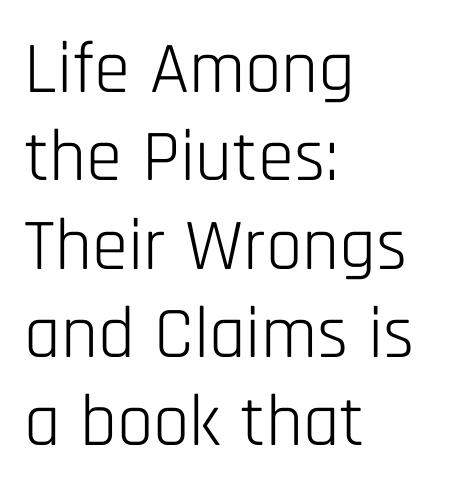
Do the characters align in a grid? No, the font is proportional. The typeface chosen for these lines omits serifs. Standard letterfit; no display-style spreading of the glyphs. Weight: regular or lighter.
